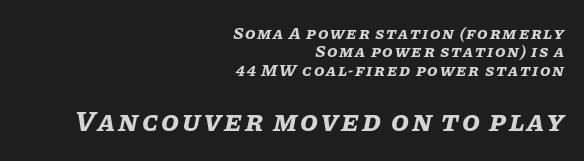
The image shows 29 px bold type, italic (leaning right); set right-aligned, tight line spacing (1.08x), not underlined; the second (bottom) block is 1.71x larger; low stroke contrast and a large x-height.
